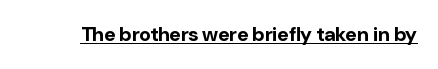
The image shows 20 px bold type, upright; set normal letter spacing, underlined.
